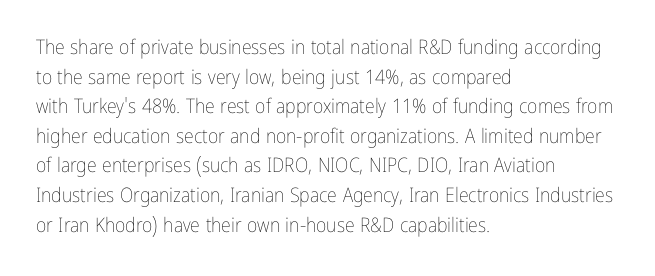
{"italic": "no", "bold": "no", "underline": "no", "align": "left", "line_spacing": "normal", "line_spacing_ratio": 1.48, "letter_spacing": "normal", "letter_spacing_em": 0.0, "glyph_px": 20}
